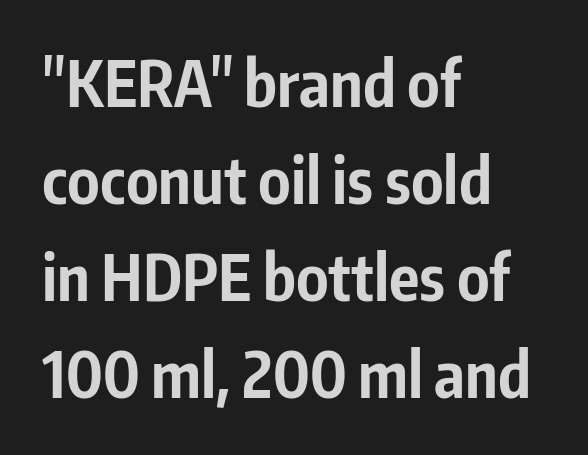
Q: Is the text bold? A: Yes.
Q: Is the text italic (slanted)? A: No, it is upright.
Q: Is the typeface a serif or a sans-serif typeface? A: Sans-serif.
Q: Is the text underlined? A: No.
Q: How is the paragraph aligned? A: Left-aligned.
Q: Is the spacing between letters normal or unusually wide? A: Normal.
Q: Is the spacing between lines tight, normal or loose? A: Normal.
Q: Width (condensed, normal, or wide)? A: Condensed.
Q: Stroke contrast? A: Low.
Q: x-height? A: Medium.
Q: Monospaced? A: No.
